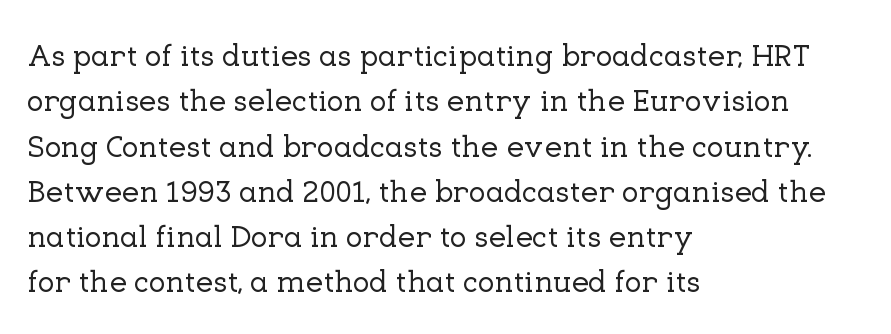
{"serif": "yes", "italic": "no", "width": "normal", "stroke_contrast": "low", "x_height": "medium", "monospaced": "no", "underline": "no", "align": "left", "line_spacing": "normal", "line_spacing_ratio": 1.46, "letter_spacing": "normal", "letter_spacing_em": 0.0, "glyph_px": 31}
